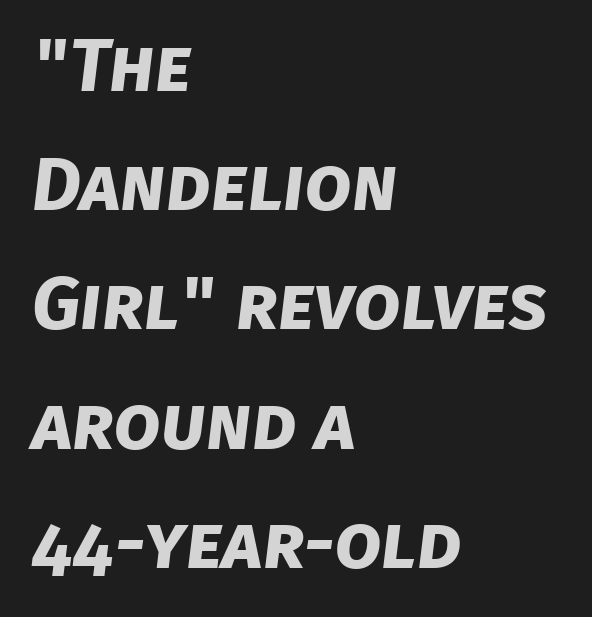
Each row of text sits above clean, open space. Does the copy run flush right? No — it runs flush left. Each glyph is drawn with heavy, bold strokes. How are the letters spaced? Ordinarily, with no added tracking. A typesetter would label this face a sans.
